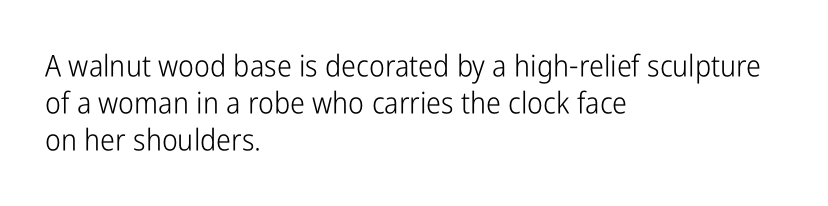
{"serif": "no", "italic": "no", "bold": "no", "weight": "light", "width": "condensed", "stroke_contrast": "low", "x_height": "medium", "monospaced": "no", "underline": "no", "align": "left", "line_spacing_ratio": 1.23, "letter_spacing": "normal", "letter_spacing_em": 0.0, "glyph_px": 30}
